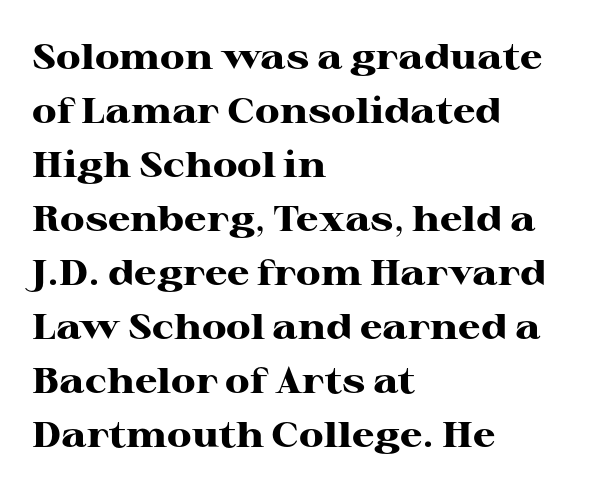
Q: Is the text bold? A: Yes.
Q: Is the text italic (slanted)? A: No, it is upright.
Q: Is the typeface a serif or a sans-serif typeface? A: Serif.
Q: Is the text underlined? A: No.
Q: How is the paragraph aligned? A: Left-aligned.
Q: Is the spacing between letters normal or unusually wide? A: Normal.
Q: Is the spacing between lines tight, normal or loose? A: Normal.
Q: Width (condensed, normal, or wide)? A: Wide.
Q: Stroke contrast? A: High.
Q: x-height? A: Medium.
Q: Monospaced? A: No.
